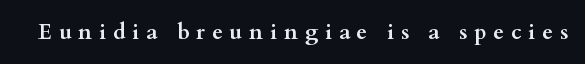
Q: Is the text bold? A: Yes.
Q: Is the text italic (slanted)? A: No, it is upright.
Q: Is the text underlined? A: No.
Q: Is the spacing between letters normal or unusually wide? A: Unusually wide.
